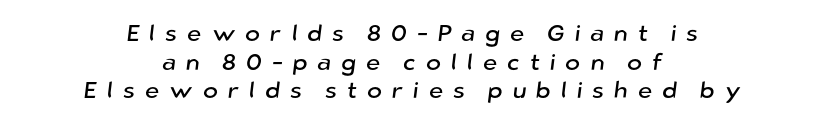
{"underline": "no", "align": "center", "line_spacing": "normal", "line_spacing_ratio": 1.25, "letter_spacing": "wide", "letter_spacing_em": 0.42, "glyph_px": 23}
